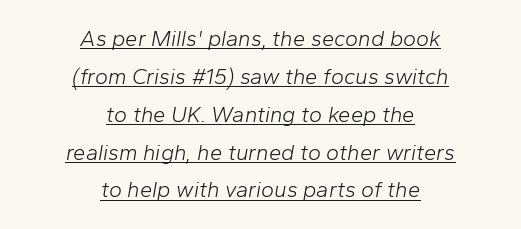
{"italic": "yes", "lean": "right", "slant_degrees": 10, "bold": "no", "underline": "yes", "align": "center", "line_spacing_ratio": 1.72, "letter_spacing": "normal", "letter_spacing_em": 0.0, "glyph_px": 22}
